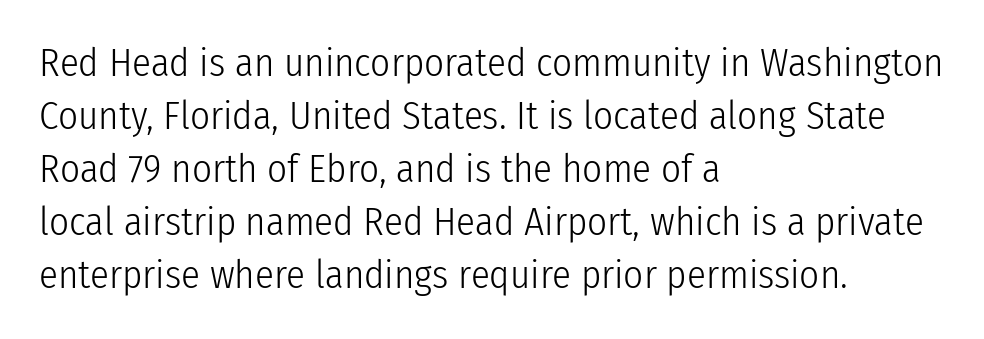
A student would call this left alignment; a typographer would say flush left, rag right. This sample has the flowing, uneven cadence of proportional lettering. A bare baseline throughout the passage. Italic: no, the glyphs are upright roman. Spacing between characters is what you'd get straight out of the box. A typesetter would call this leading conventional body-copy spacing.
